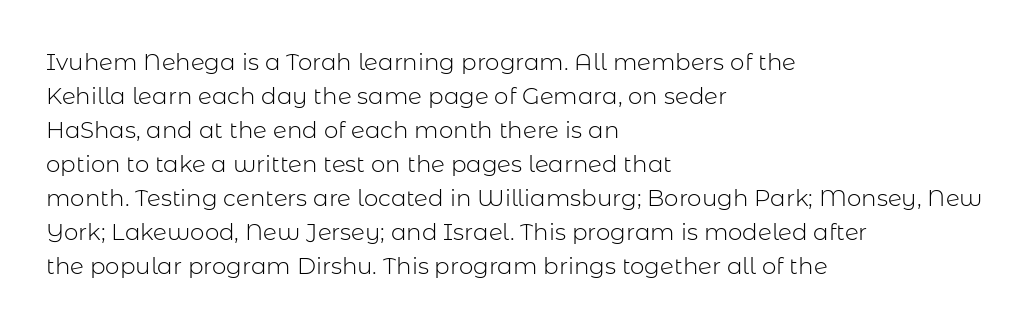
{"italic": "no", "bold": "no", "underline": "no", "align": "left", "line_spacing": "normal", "line_spacing_ratio": 1.48, "letter_spacing": "normal", "letter_spacing_em": 0.0, "glyph_px": 23}
